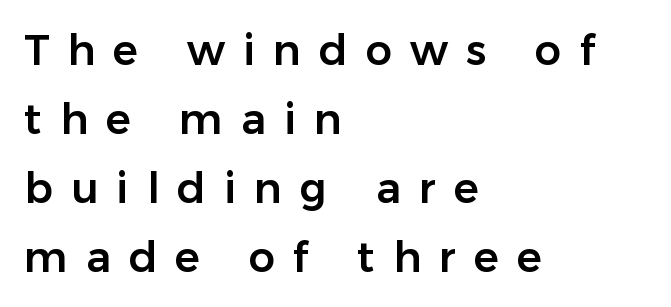
Q: Is the text italic (slanted)? A: No, it is upright.
Q: Is the typeface a serif or a sans-serif typeface? A: Sans-serif.
Q: Is the text underlined? A: No.
Q: How is the paragraph aligned? A: Left-aligned.
Q: Is the spacing between letters normal or unusually wide? A: Unusually wide.
Q: Is the spacing between lines tight, normal or loose? A: Normal.
Q: Width (condensed, normal, or wide)? A: Normal.
Q: Stroke contrast? A: Low.
Q: x-height? A: Medium.
Q: Monospaced? A: No.
